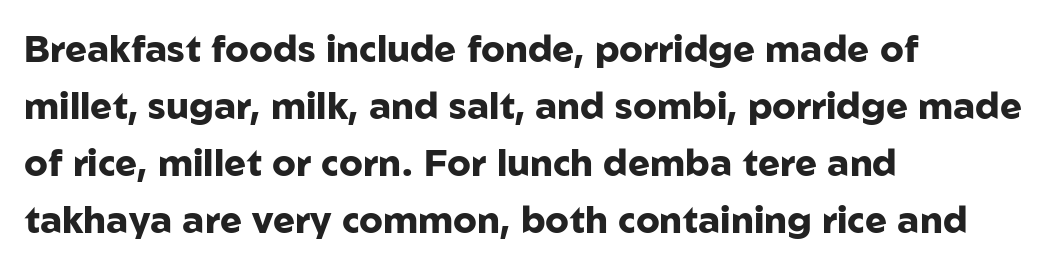
The image shows 37 px heavy sans-serif type, upright; set left-aligned, normal line spacing (1.54x), normal letter spacing, not underlined; low stroke contrast and a medium x-height.
